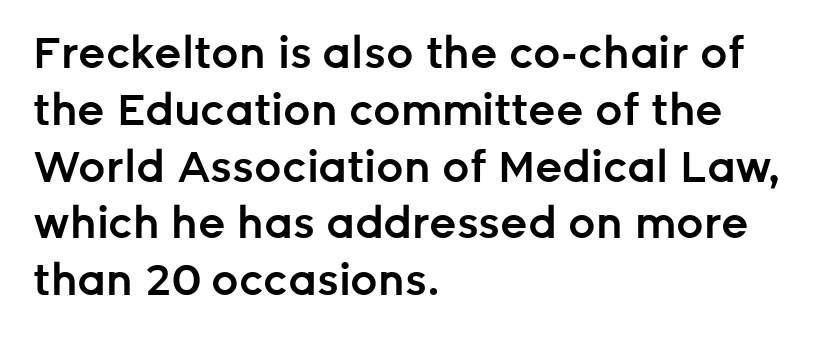
Q: Is the text bold? A: Semi-bold.
Q: Is the text italic (slanted)? A: No, it is upright.
Q: Is the typeface a serif or a sans-serif typeface? A: Sans-serif.
Q: Is the text underlined? A: No.
Q: How is the paragraph aligned? A: Left-aligned.
Q: Is the spacing between letters normal or unusually wide? A: Normal.
Q: Is the spacing between lines tight, normal or loose? A: Normal.
Q: Width (condensed, normal, or wide)? A: Normal.
Q: Stroke contrast? A: Low.
Q: x-height? A: Medium.
Q: Monospaced? A: No.
